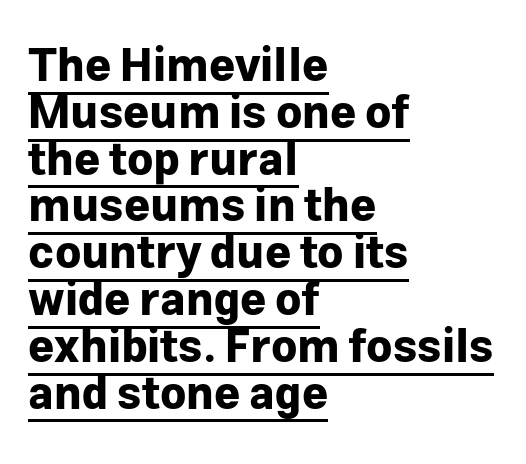
How would I describe the line gaps? Narrow and economical. If you drew a ruler down the left edge, every line would touch it. These lines are rendered in a variable-pitch font. Observe the ordinary spacing: letters are neighbours, not strangers. Is there an underline? Yes — a line sits under the letters. No italicization has been applied; the sample stays upright.
